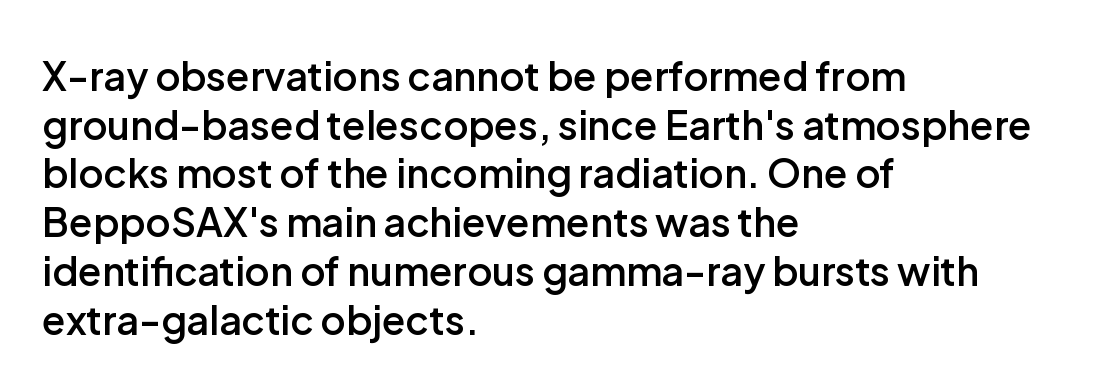
Q: Is the text bold? A: Semi-bold.
Q: Is the text italic (slanted)? A: No, it is upright.
Q: Is the typeface a serif or a sans-serif typeface? A: Sans-serif.
Q: Is the text underlined? A: No.
Q: How is the paragraph aligned? A: Left-aligned.
Q: Is the spacing between letters normal or unusually wide? A: Normal.
Q: Is the spacing between lines tight, normal or loose? A: Normal.
Q: Width (condensed, normal, or wide)? A: Normal.
Q: Stroke contrast? A: Low.
Q: x-height? A: Medium.
Q: Monospaced? A: No.
